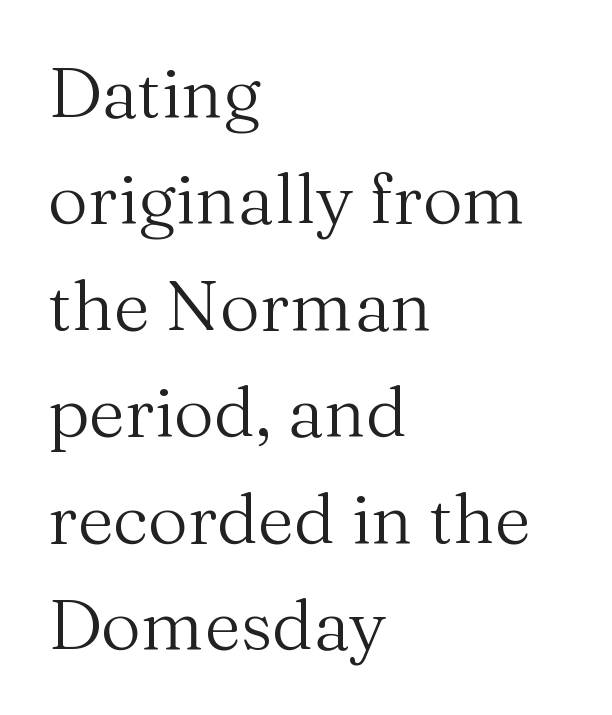
{"serif": "yes", "italic": "no", "bold": "no", "weight": "regular", "width": "normal", "stroke_contrast": "medium", "x_height": "medium", "monospaced": "no", "underline": "no", "align": "left", "line_spacing": "normal", "line_spacing_ratio": 1.52, "letter_spacing": "normal", "letter_spacing_em": 0.0, "glyph_px": 70}
